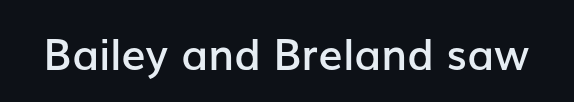
{"serif": "no", "italic": "no", "bold": "semi", "weight": "semibold", "width": "normal", "stroke_contrast": "low", "x_height": "medium", "monospaced": "no", "underline": "no", "letter_spacing": "normal", "letter_spacing_em": 0.0, "glyph_px": 43}
